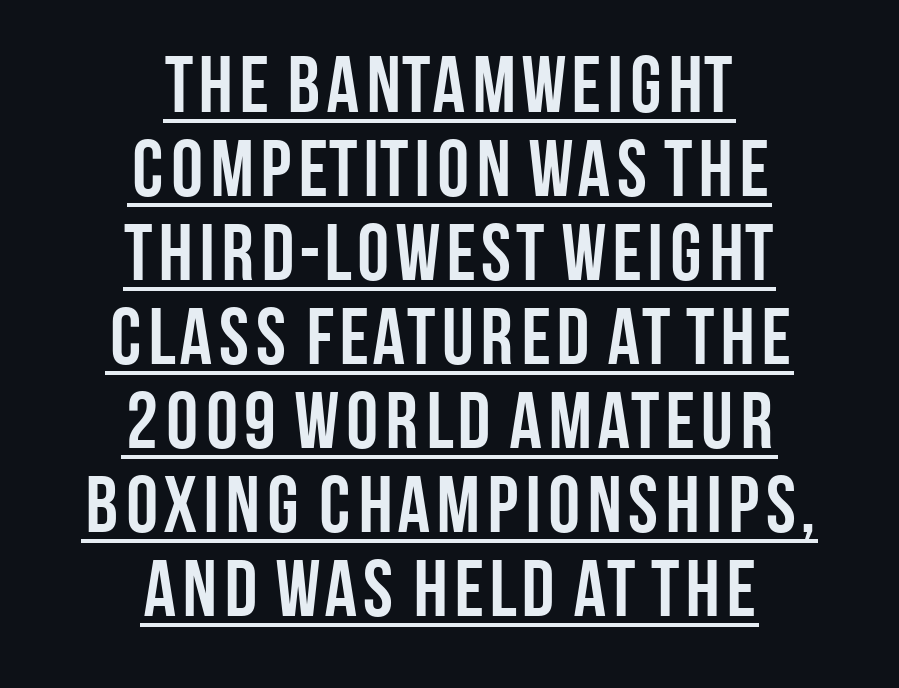
On the weight axis this lands at bold, roughly 700. The paragraph has two soft edges and a firm central axis. No extra tracking has been applied to these lines. Grotesque or geometric, the face here clearly has no serifs. A continuous stroke trails under the words, as in a hyperlink. Rows of type sit shoulder to shoulder in the vertical direction.
